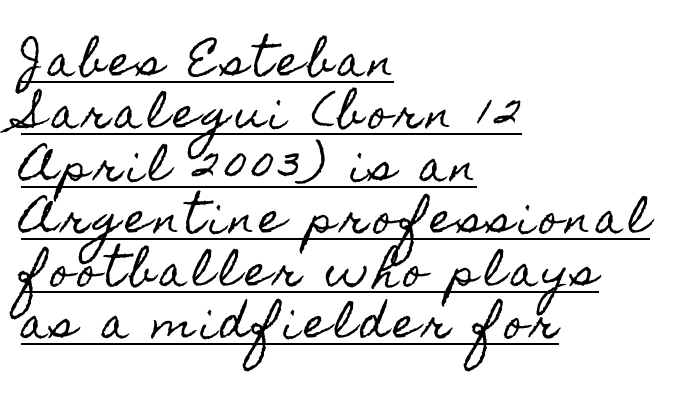
Q: Is the text italic (slanted)? A: Yes.
Q: Is the text underlined? A: Yes.
Q: How is the paragraph aligned? A: Left-aligned.
Q: Is the spacing between lines tight, normal or loose? A: Normal.
Q: Width (condensed, normal, or wide)? A: Condensed.
Q: x-height? A: Small.
Q: Monospaced? A: No.
